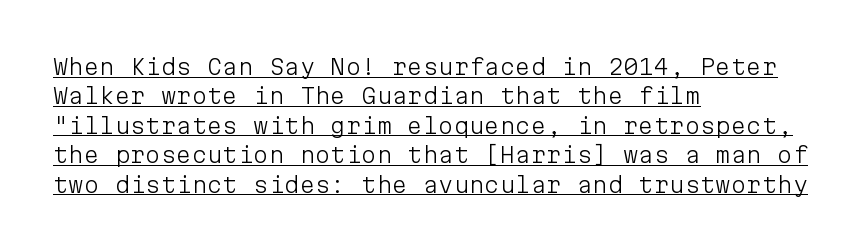
Here the glyphs are tracked normally, forming tight word shapes. The strokes carry an ordinary text weight at most. Typeset ragged right — the left edge is the straight one. Honestly, the underline is the first thing you notice here. Rendered with straight, roman letterforms. The vertical gap from one line to the next is medium.
